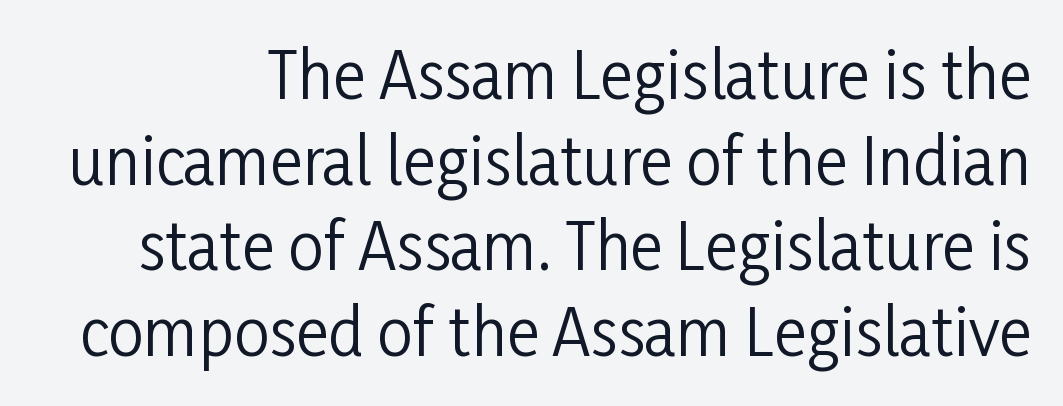
Normally led — the rows are evenly, conventionally spaced. Characters follow at the spacing the type designer built in. Letters rest on an invisible, unmarked baseline. Vertical stems look standard width or narrower in stroke.
